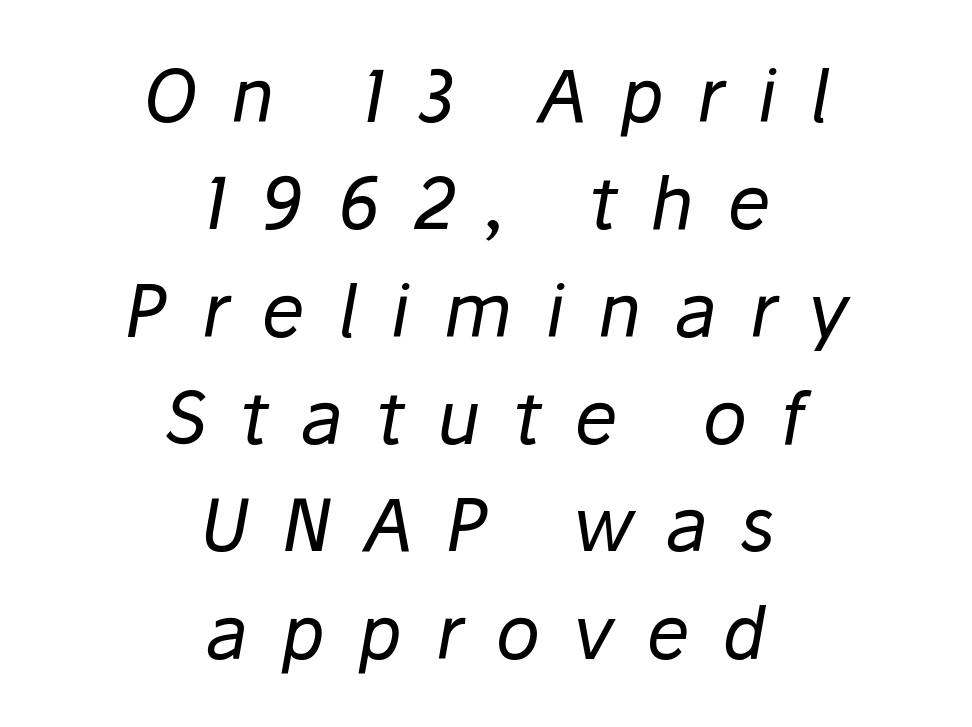
Q: Is the text bold? A: No.
Q: Is the text italic (slanted)? A: Yes, it leans right by about 10 degrees.
Q: Is the text underlined? A: No.
Q: How is the paragraph aligned? A: Centered.
Q: Is the spacing between letters normal or unusually wide? A: Unusually wide.
Q: Is the spacing between lines tight, normal or loose? A: Normal.
Q: Width (condensed, normal, or wide)? A: Normal.
Q: Stroke contrast? A: Low.
Q: x-height? A: Medium.
Q: Monospaced? A: No.
